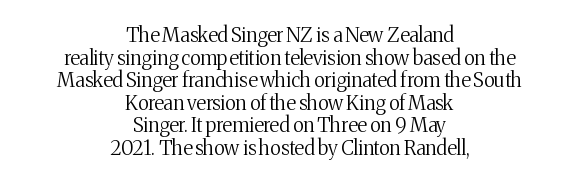
Q: Is the text bold? A: No.
Q: Is the text italic (slanted)? A: No, it is upright.
Q: Is the text underlined? A: No.
Q: How is the paragraph aligned? A: Centered.
Q: Is the spacing between letters normal or unusually wide? A: Normal.
Q: Is the spacing between lines tight, normal or loose? A: Tight.
